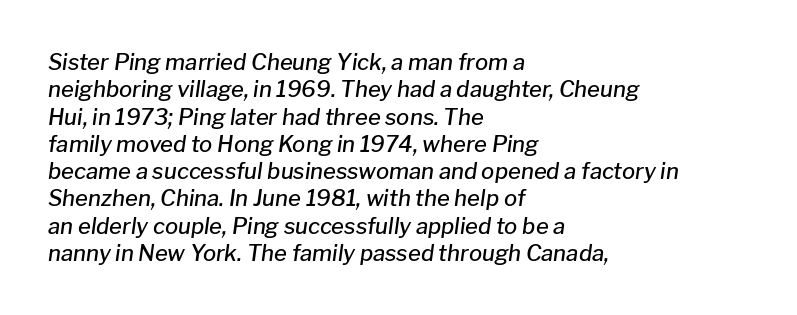
Any mark beneath the type? The region is blank. These lines carry some extra weight — a demibold, not a full bold. Inter-character spacing is left at the font's built-in metrics. The text block is weighted toward the left margin, trailing off unevenly rightward.
